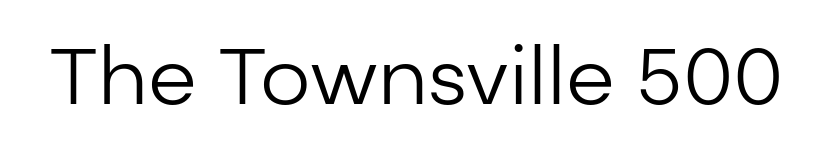
Posture: straight, roman, zero tilt. Ink coverage per letter is moderate at most. Here the designer chose a conventional face with non-uniform glyph widths. This is sans-serif lettering, the kind often seen on screens and signage. What stands out about the letter spacing? Nothing — it is the standard amount.
